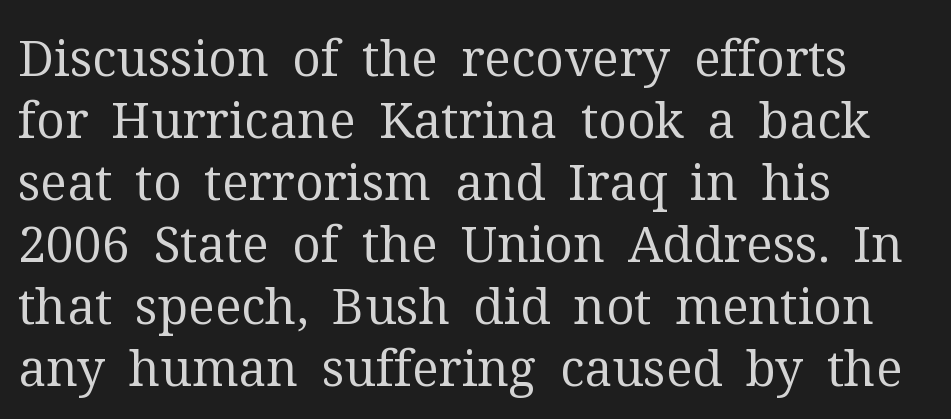
Q: Is the text bold? A: No.
Q: Is the text italic (slanted)? A: No, it is upright.
Q: Is the typeface a serif or a sans-serif typeface? A: Serif.
Q: Is the text underlined? A: No.
Q: How is the paragraph aligned? A: Left-aligned.
Q: Is the spacing between letters normal or unusually wide? A: Normal.
Q: Width (condensed, normal, or wide)? A: Normal.
Q: Stroke contrast? A: Medium.
Q: x-height? A: Medium.
Q: Monospaced? A: No.
